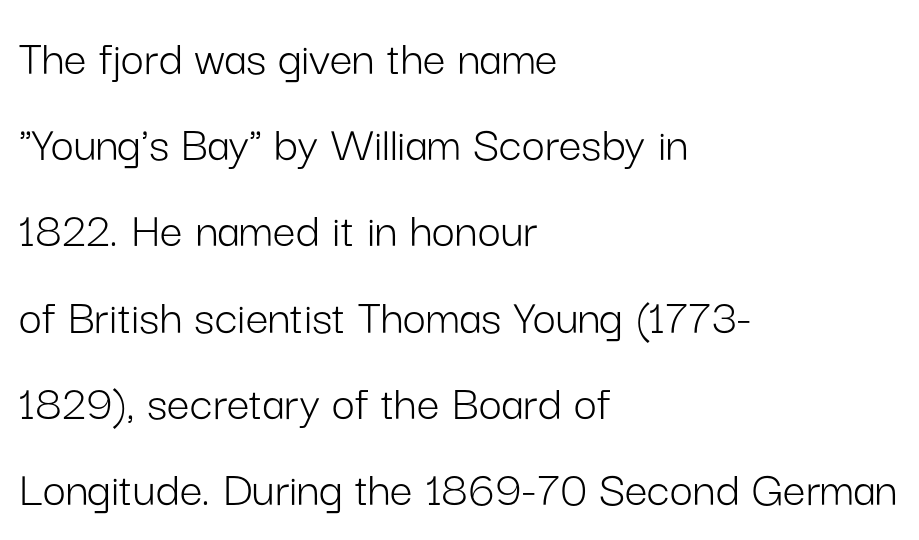
Posture: vertical. The rendering uses natural spacing where letterforms have individual widths. The typesetter chose a ragged-right arrangement here. Characters follow at the spacing the type designer built in. Summary of weight: not heavy and not bold.
